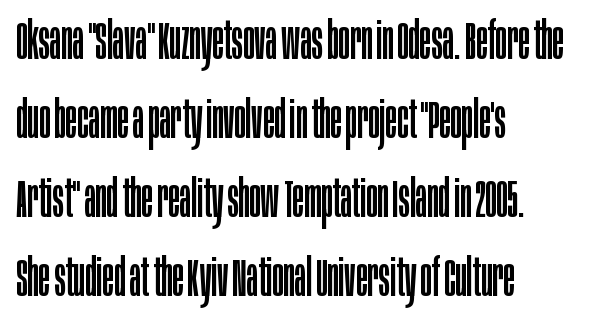
Q: Is the text bold? A: No.
Q: Is the text italic (slanted)? A: No, it is upright.
Q: Is the typeface a serif or a sans-serif typeface? A: Sans-serif.
Q: Is the text underlined? A: No.
Q: How is the paragraph aligned? A: Left-aligned.
Q: Is the spacing between letters normal or unusually wide? A: Normal.
Q: Is the spacing between lines tight, normal or loose? A: Normal.
Q: Width (condensed, normal, or wide)? A: Condensed.
Q: Stroke contrast? A: Low.
Q: x-height? A: Large.
Q: Monospaced? A: No.
